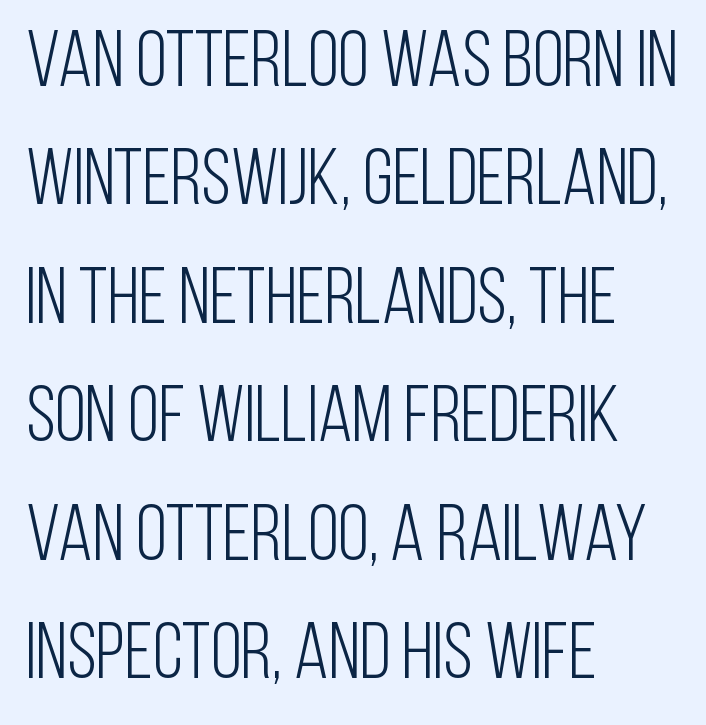
These lines were composed using upright roman letters. The vertical gap from one line to the next is medium. Caption: face not bold, strokes unweighted. This sample uses plain, unmodified letter spacing. Does the type have serifs? No, each stem ends abruptly. Descender tails drop into unmarked territory.
